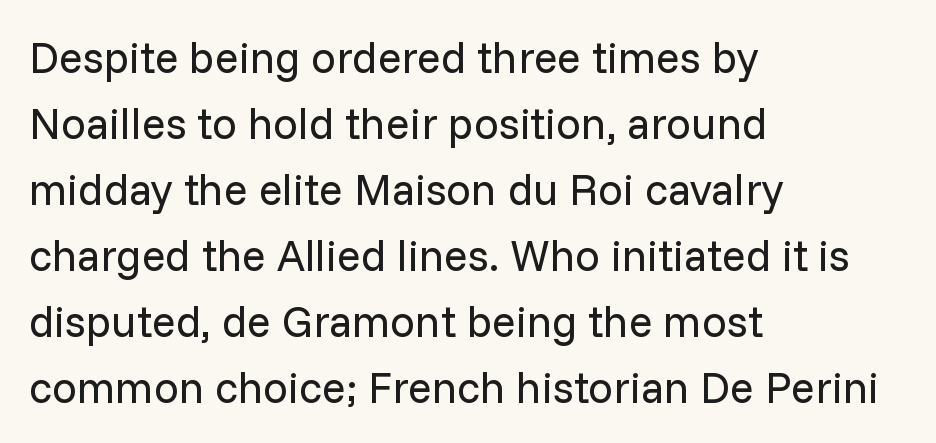
Q: Is the text bold? A: No.
Q: Is the text italic (slanted)? A: No, it is upright.
Q: Is the typeface a serif or a sans-serif typeface? A: Sans-serif.
Q: Is the text underlined? A: No.
Q: How is the paragraph aligned? A: Left-aligned.
Q: Is the spacing between letters normal or unusually wide? A: Normal.
Q: Is the spacing between lines tight, normal or loose? A: Normal.
Q: Width (condensed, normal, or wide)? A: Normal.
Q: Stroke contrast? A: Low.
Q: x-height? A: Medium.
Q: Monospaced? A: No.
